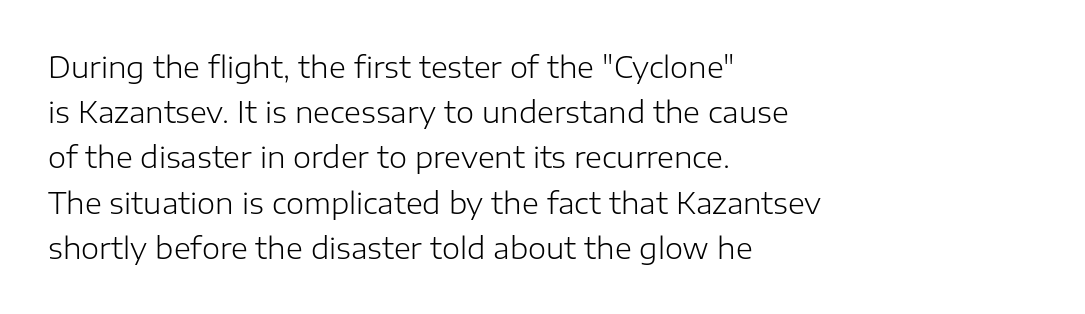
{"serif": "no", "italic": "no", "bold": "no", "weight": "light", "width": "normal", "stroke_contrast": "low", "x_height": "medium", "monospaced": "no", "underline": "no", "align": "left", "line_spacing": "normal", "line_spacing_ratio": 1.56, "letter_spacing": "normal", "letter_spacing_em": 0.0, "glyph_px": 29}
